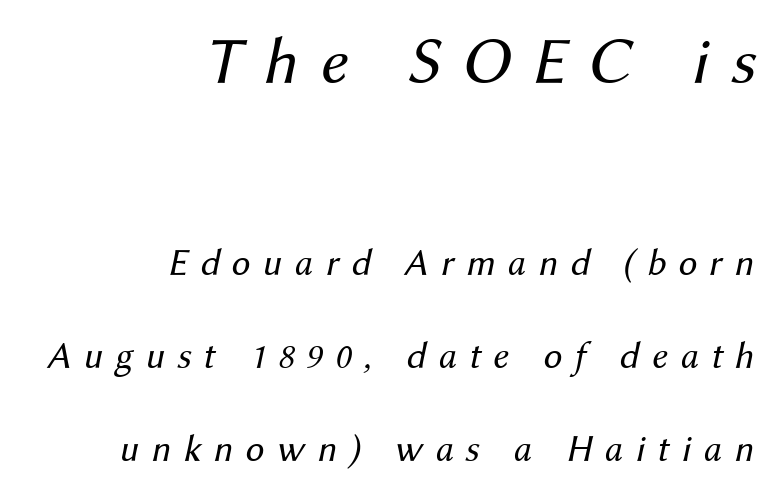
Q: Is the text bold? A: No.
Q: Is the text italic (slanted)? A: Yes, it leans right by about 12 degrees.
Q: Is the text underlined? A: No.
Q: How is the paragraph aligned? A: Right-aligned.
Q: Is the spacing between letters normal or unusually wide? A: Unusually wide.
Q: Is the spacing between lines tight, normal or loose? A: Loose.
Q: Which block of text is set in a larger size, the first (top) or the second (bottom)? A: The first (top) one.
Q: Width (condensed, normal, or wide)? A: Normal.
Q: Stroke contrast? A: Medium.
Q: x-height? A: Medium.
Q: Monospaced? A: No.
